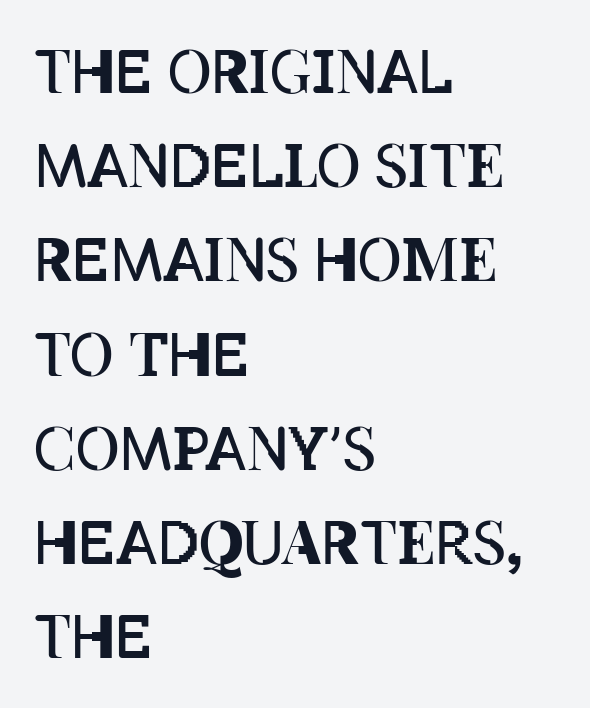
The image shows 60 px regular-weight, condensed type, upright; set left-aligned, normal line spacing (1.57x), normal letter spacing, not underlined; low stroke contrast and a large x-height.
